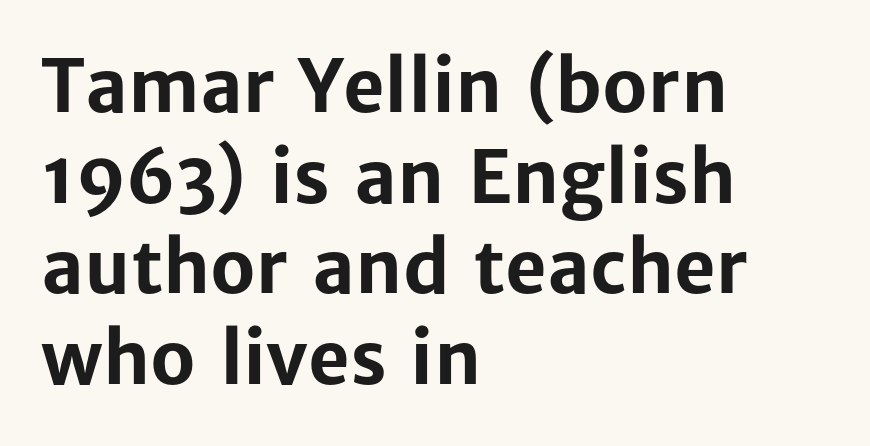
{"serif": "no", "italic": "no", "bold": "yes", "weight": "bold", "width": "normal", "stroke_contrast": "low", "x_height": "medium", "monospaced": "no", "underline": "no", "align": "left", "line_spacing": "normal", "line_spacing_ratio": 1.26, "letter_spacing": "normal", "letter_spacing_em": 0.0, "glyph_px": 72}
